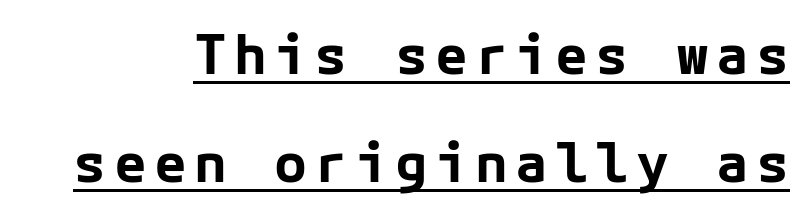
Q: Is the text bold? A: Yes.
Q: Is the text italic (slanted)? A: No, it is upright.
Q: Is the typeface a serif or a sans-serif typeface? A: Sans-serif.
Q: Is the text underlined? A: Yes.
Q: Is the spacing between lines tight, normal or loose? A: Loose.
Q: Width (condensed, normal, or wide)? A: Normal.
Q: Stroke contrast? A: Low.
Q: x-height? A: Medium.
